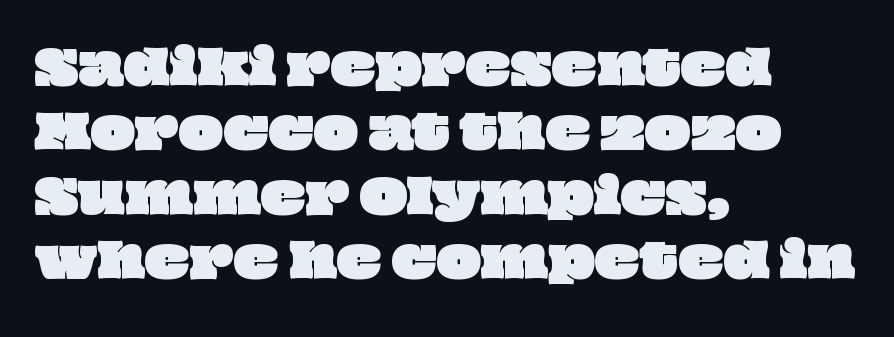
The image shows 47 px wide type; set left-aligned, normal line spacing (1.37x), normal letter spacing, not underlined; low stroke contrast and a large x-height.
